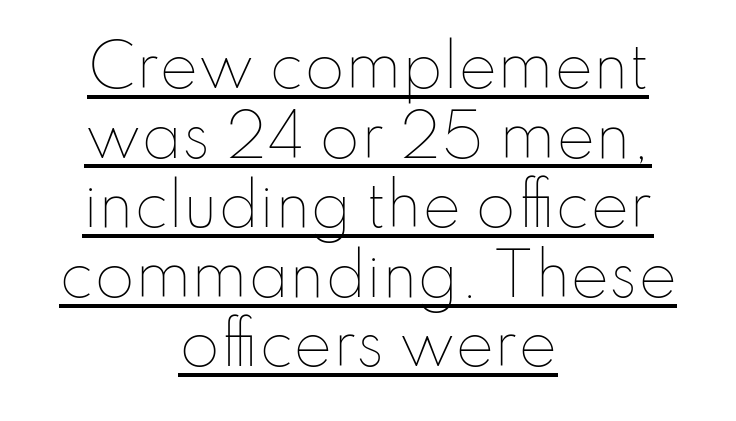
The image shows 58 px thin type, upright; set centered, line spacing 1.2x, normal letter spacing, underlined; low stroke contrast and a small x-height.
